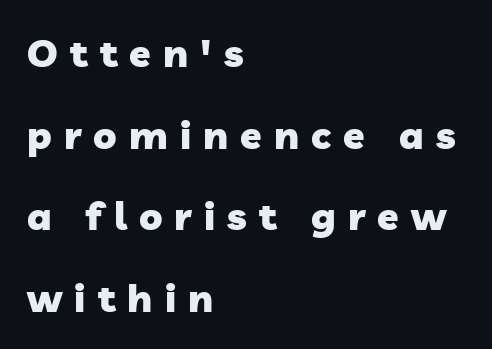
{"serif": "no", "bold": "yes", "weight": "heavy", "width": "normal", "stroke_contrast": "low", "x_height": "medium", "monospaced": "no", "underline": "no", "align": "left", "line_spacing": "loose", "line_spacing_ratio": 2.09, "letter_spacing": "wide", "letter_spacing_em": 0.31, "glyph_px": 39}
